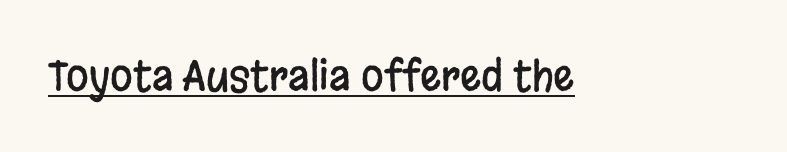
The image shows 41 px condensed sans-serif type, upright; set normal letter spacing, underlined; low stroke contrast and a large x-height.
